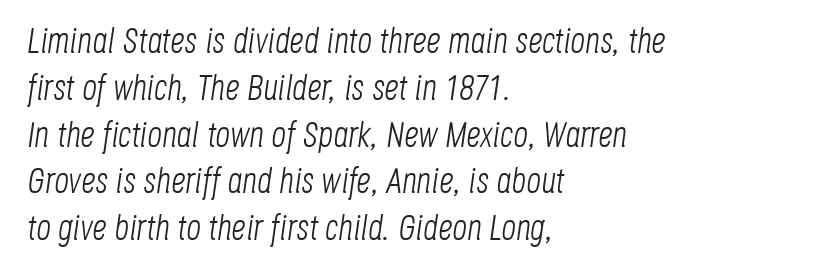
Q: Is the text bold? A: No.
Q: Is the text italic (slanted)? A: Yes, it leans right by about 8 degrees.
Q: Is the text underlined? A: No.
Q: How is the paragraph aligned? A: Left-aligned.
Q: Is the spacing between letters normal or unusually wide? A: Normal.
Q: Is the spacing between lines tight, normal or loose? A: Normal.
Q: Width (condensed, normal, or wide)? A: Condensed.
Q: Stroke contrast? A: Low.
Q: x-height? A: Large.
Q: Monospaced? A: No.
